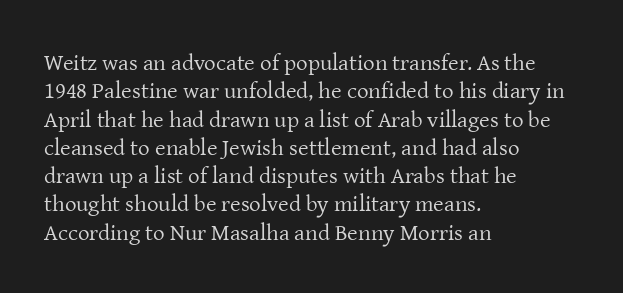
{"italic": "no", "bold": "no", "underline": "no", "align": "left", "line_spacing_ratio": 1.23, "letter_spacing": "normal", "letter_spacing_em": 0.0, "glyph_px": 23}
